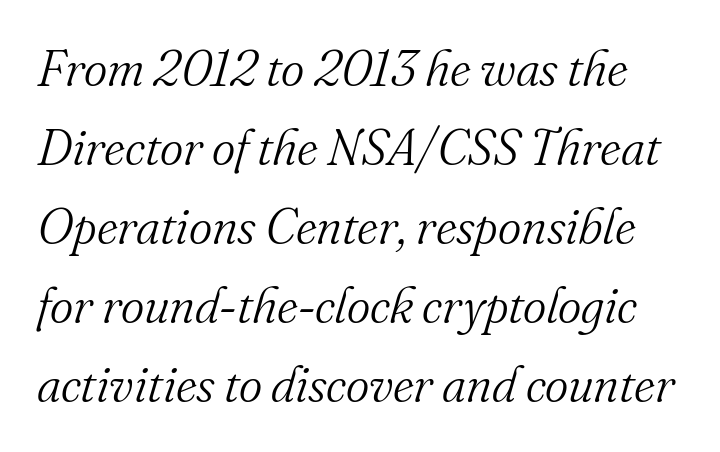
Q: Is the text bold? A: No.
Q: Is the text italic (slanted)? A: Yes, it leans right by about 16 degrees.
Q: Is the typeface a serif or a sans-serif typeface? A: Serif.
Q: Is the text underlined? A: No.
Q: Is the spacing between letters normal or unusually wide? A: Normal.
Q: Is the spacing between lines tight, normal or loose? A: Normal.
Q: Width (condensed, normal, or wide)? A: Normal.
Q: Stroke contrast? A: Medium.
Q: x-height? A: Small.
Q: Monospaced? A: No.
